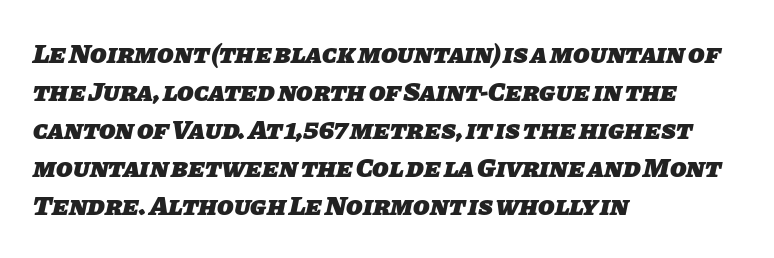
The image shows 27 px bold type; set left-aligned, normal line spacing (1.41x), normal letter spacing, not underlined.
